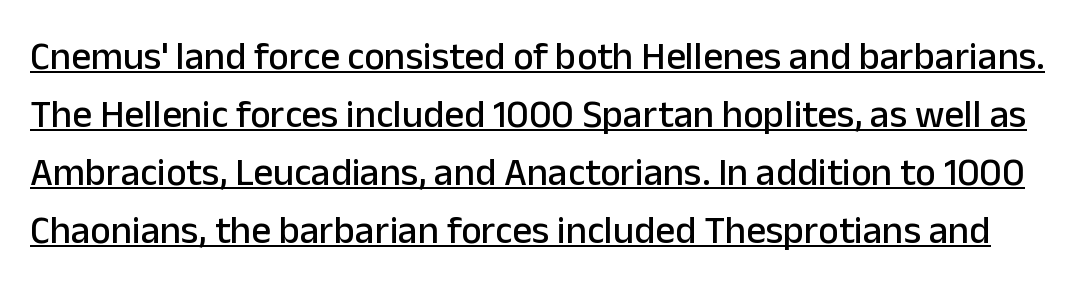
You can see a thin bar hugging the bottom of the glyphs. Upright lettering throughout. This sample has the flowing, uneven cadence of proportional lettering. Line spacing here is normal. Default kerning and tracking; the words read as compact shapes. Look at the bottom of the vertical strokes: they stop flat, with no serifs.
